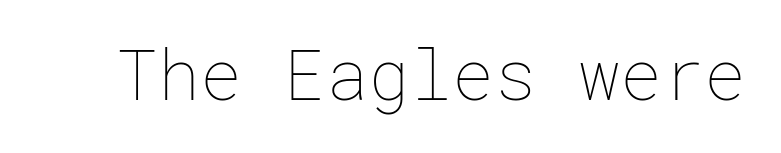
The image shows 70 px thin type, upright; set normal letter spacing, not underlined; low stroke contrast and a medium x-height.
